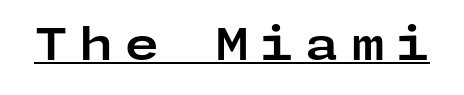
Caption: lettering with a line underneath. Is this a sans? Yes — the strokes have no serifs. This is roman type, the default non-slanted kind. Heft: maximum for text — a bold.
